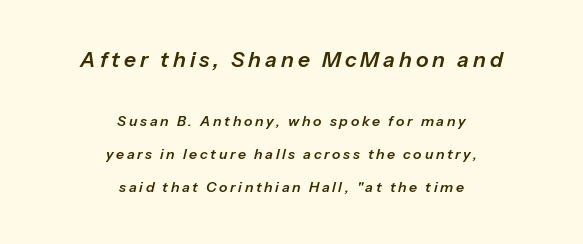
Q: Is the text italic (slanted)? A: Yes, it leans right by about 13 degrees.
Q: Is the text underlined? A: No.
Q: How is the paragraph aligned? A: Centered.
Q: Is the spacing between lines tight, normal or loose? A: Loose.
Q: Which block of text is set in a larger size, the first (top) or the second (bottom)? A: The first (top) one.
